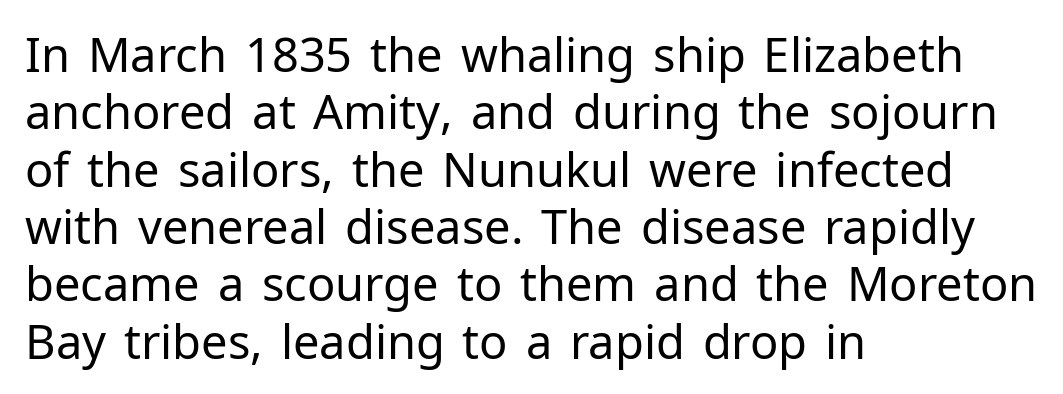
{"serif": "no", "italic": "no", "bold": "no", "weight": "regular", "width": "normal", "stroke_contrast": "low", "x_height": "medium", "monospaced": "no", "underline": "no", "align": "left", "line_spacing_ratio": 1.22, "letter_spacing": "normal", "letter_spacing_em": 0.0, "glyph_px": 47}
